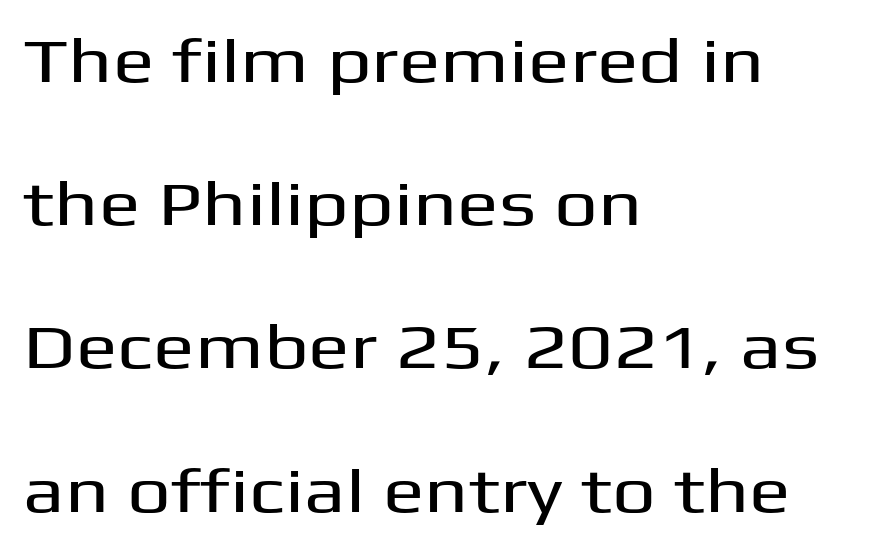
Q: Is the text italic (slanted)? A: No, it is upright.
Q: Is the typeface a serif or a sans-serif typeface? A: Sans-serif.
Q: Is the text underlined? A: No.
Q: How is the paragraph aligned? A: Left-aligned.
Q: Is the spacing between letters normal or unusually wide? A: Normal.
Q: Is the spacing between lines tight, normal or loose? A: Loose.
Q: Width (condensed, normal, or wide)? A: Wide.
Q: Stroke contrast? A: Medium.
Q: x-height? A: Medium.
Q: Monospaced? A: No.
